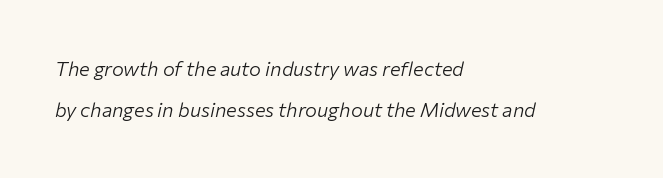
If you drew a line through each stem, it would be angled. The words here are not underlined. Leading is clearly above the norm, producing a sparse column. The letters look calm and open, with moderate or lighter stems. Caption: multi-line text, flush left, ragged right.
